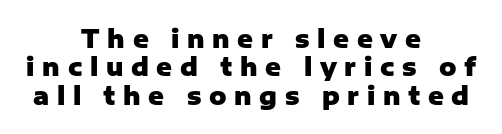
Q: Is the text bold? A: Yes.
Q: Is the text italic (slanted)? A: No, it is upright.
Q: Is the text underlined? A: No.
Q: How is the paragraph aligned? A: Centered.
Q: Is the spacing between letters normal or unusually wide? A: Unusually wide.
